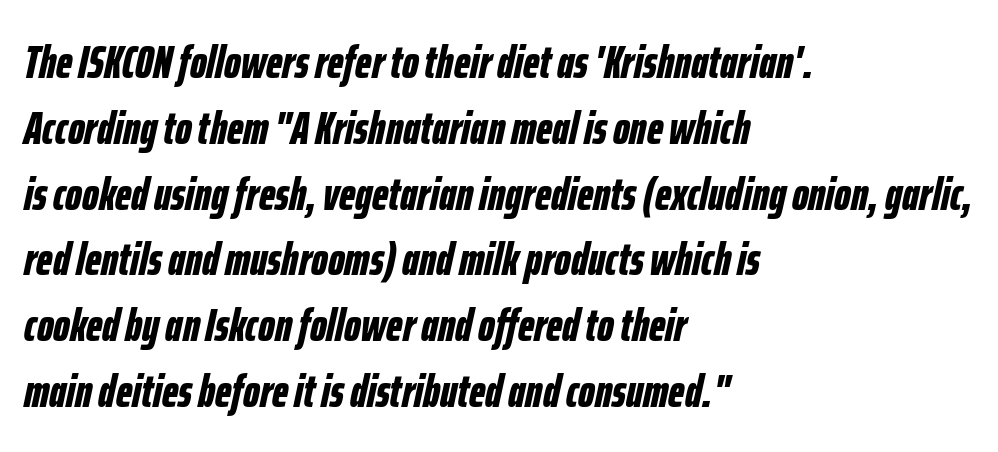
{"italic": "yes", "lean": "right", "slant_degrees": 12, "bold": "yes", "weight": "bold", "width": "condensed", "stroke_contrast": "low", "x_height": "medium", "monospaced": "no", "underline": "no", "align": "left", "line_spacing": "normal", "line_spacing_ratio": 1.4, "letter_spacing": "normal", "letter_spacing_em": 0.0, "glyph_px": 47}
